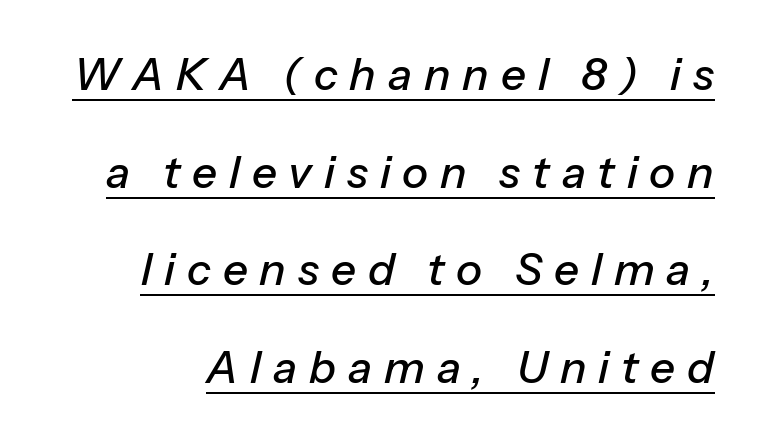
{"italic": "yes", "lean": "right", "slant_degrees": 13, "width": "normal", "stroke_contrast": "low", "x_height": "medium", "monospaced": "no", "underline": "yes", "line_spacing": "loose", "line_spacing_ratio": 2.22, "letter_spacing": "wide", "letter_spacing_em": 0.27, "glyph_px": 44}
